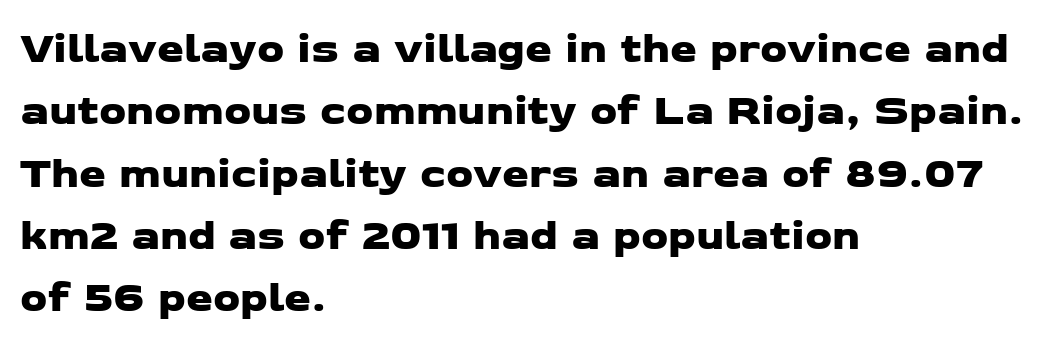
These lines sit exactly where default settings would place them. Are there feet on the stems? There aren't — it's a sans. Check under the words: just untouched page. Glyph-to-glyph distance matches everyday printed text. Think of a printed novel: that variable character pitch is what you see here. Which margin do the lines hug? The left one — the right edge is uneven.
